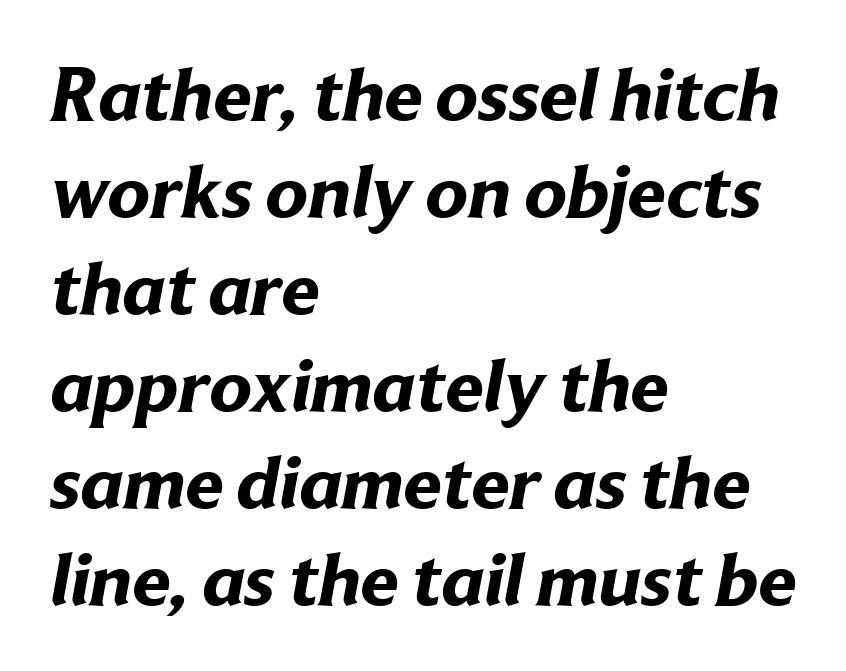
Q: Is the text bold? A: Yes.
Q: Is the typeface a serif or a sans-serif typeface? A: Sans-serif.
Q: Is the text underlined? A: No.
Q: How is the paragraph aligned? A: Left-aligned.
Q: Is the spacing between letters normal or unusually wide? A: Normal.
Q: Is the spacing between lines tight, normal or loose? A: Normal.
Q: Width (condensed, normal, or wide)? A: Normal.
Q: Stroke contrast? A: Low.
Q: x-height? A: Medium.
Q: Monospaced? A: No.
